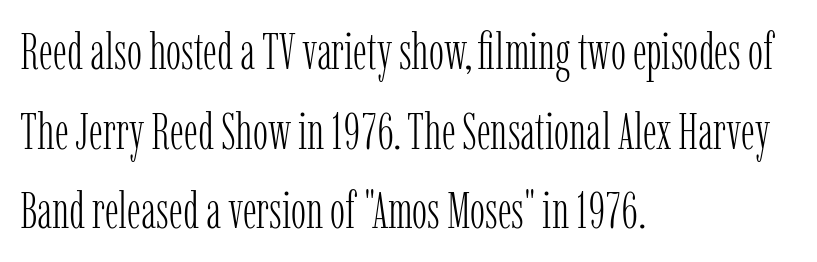
The designer left line spacing at the default. The compositor pushed each line to the left boundary. Notice how the stems are strictly vertical — no italics here. The baseline area is clear.
